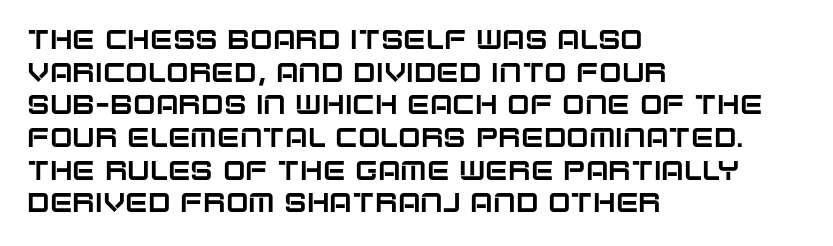
Words float on clear page, feet unadorned. Words appear dense and cohesive because spacing is normal. The lettering holds an erect, upright posture throughout. If you drew a ruler down the left edge, every line would touch it.
